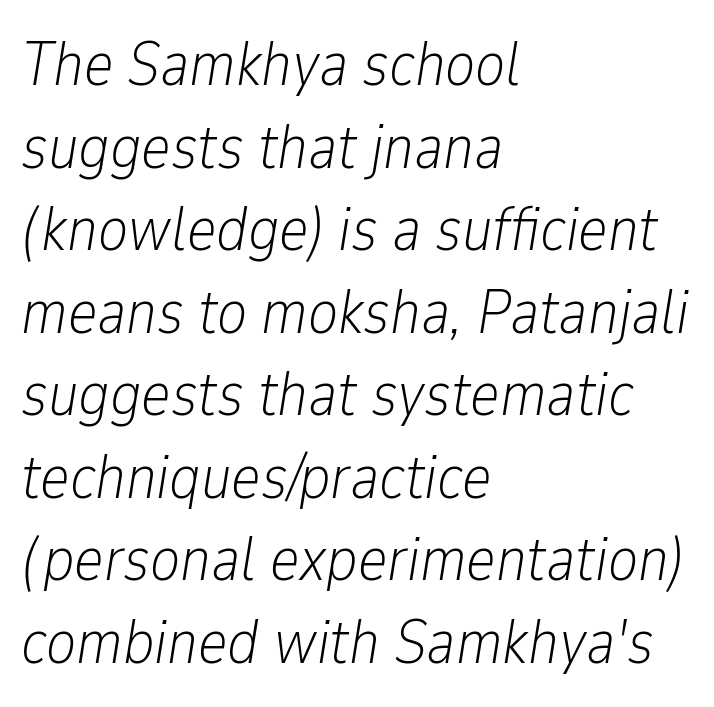
Students, note that the glyphs here touch the page at normal intervals. A light-to-regular cut is what we see here. Check under the words: just untouched page. Whoever set this chose a conventional vertical rhythm. Does the lettering tilt? It does — this is italic. Caption: multi-line text, flush left, ragged right.
